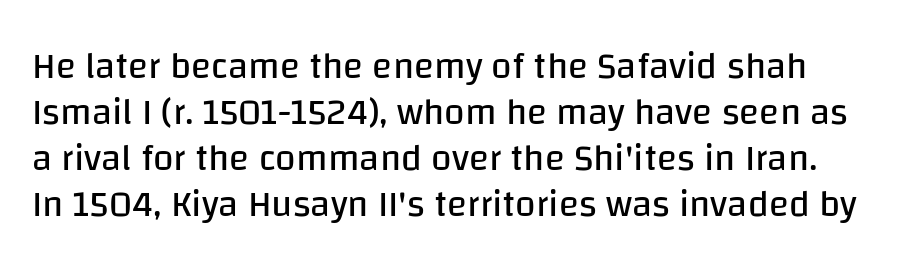
{"serif": "no", "italic": "no", "bold": "no", "weight": "regular", "width": "normal", "stroke_contrast": "low", "x_height": "large", "monospaced": "no", "underline": "no", "line_spacing_ratio": 1.24, "letter_spacing": "normal", "letter_spacing_em": 0.0, "glyph_px": 37}
